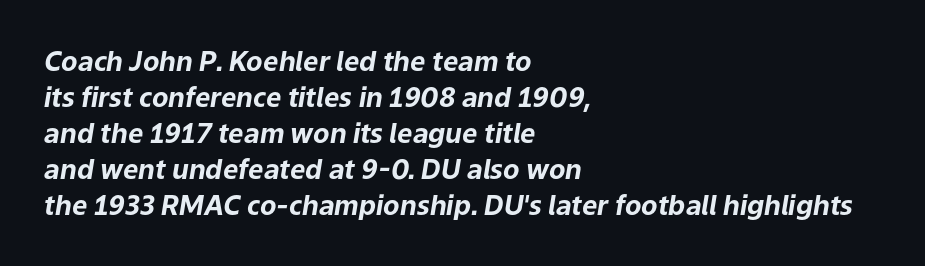
The area under the type is left untouched. Vertically, the passage feels balanced, rows spaced as you'd expect. The rag falls on the right side of this text block. The axis of the letterforms is tilted away from vertical.
